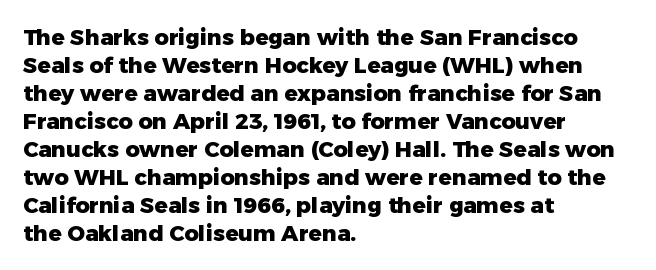
Q: Is the text bold? A: Yes.
Q: Is the text italic (slanted)? A: No, it is upright.
Q: Is the text underlined? A: No.
Q: How is the paragraph aligned? A: Left-aligned.
Q: Is the spacing between letters normal or unusually wide? A: Normal.
Q: Is the spacing between lines tight, normal or loose? A: Normal.
